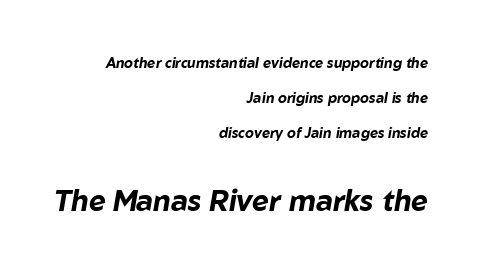
The image shows 29 px bold type, italic (leaning right); set right-aligned, loose line spacing (2.49x), normal letter spacing, not underlined; the second (bottom) block is 2.07x larger; low stroke contrast and a medium x-height.
